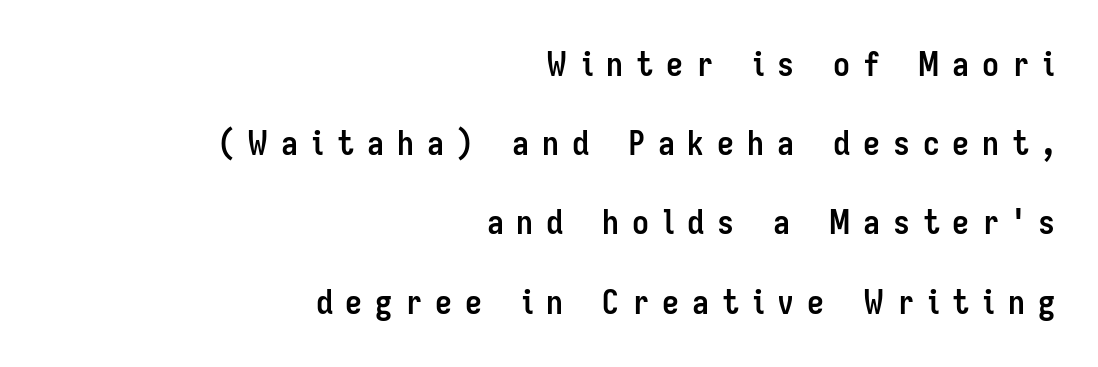
Q: Is the text bold? A: Yes.
Q: Is the text italic (slanted)? A: No, it is upright.
Q: Is the typeface a serif or a sans-serif typeface? A: Sans-serif.
Q: Is the text underlined? A: No.
Q: How is the paragraph aligned? A: Right-aligned.
Q: Is the spacing between letters normal or unusually wide? A: Unusually wide.
Q: Is the spacing between lines tight, normal or loose? A: Loose.
Q: Width (condensed, normal, or wide)? A: Condensed.
Q: Stroke contrast? A: Low.
Q: x-height? A: Medium.
Q: Monospaced? A: No.
